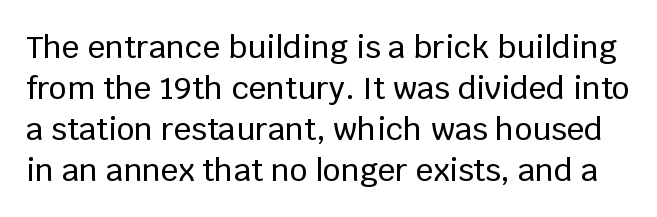
In terms of posture, this sample is upright. Descender tails drop into unmarked territory. Nothing sits at the stroke ends, so this counts as sans-serif. A normal amount of white space separates one row of letters from the next. Is this a fixed-width face? No — the glyphs have proportional, varying widths.
